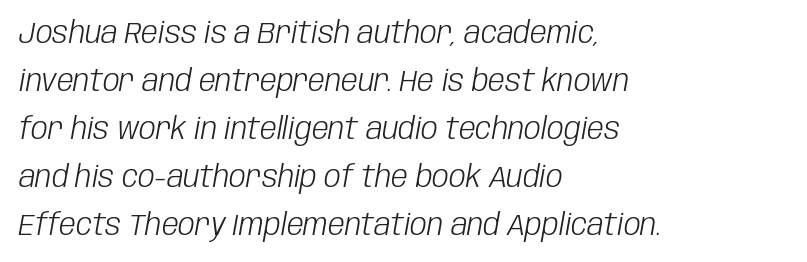
{"italic": "yes", "lean": "right", "slant_degrees": 10, "bold": "no", "weight": "light", "width": "condensed", "stroke_contrast": "low", "x_height": "large", "monospaced": "no", "underline": "no", "align": "left", "line_spacing": "normal", "line_spacing_ratio": 1.6, "letter_spacing": "normal", "letter_spacing_em": 0.0, "glyph_px": 30}
